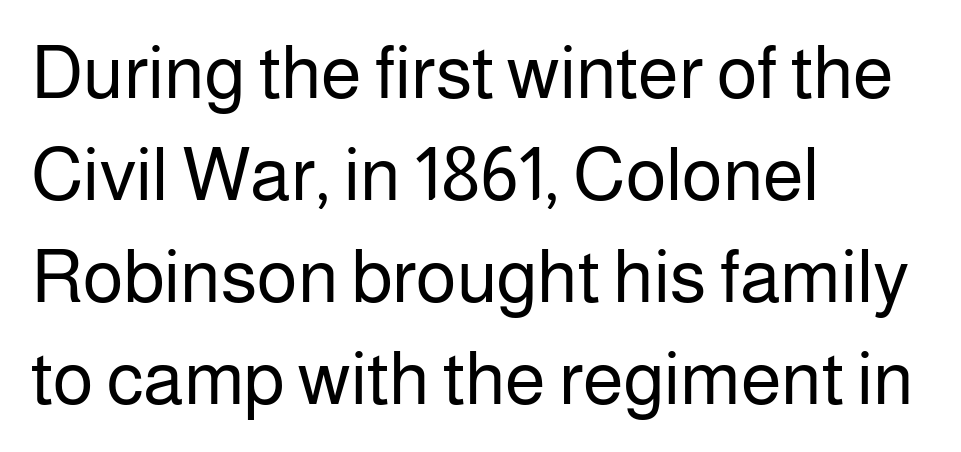
Q: Is the text bold? A: No.
Q: Is the text italic (slanted)? A: No, it is upright.
Q: Is the typeface a serif or a sans-serif typeface? A: Sans-serif.
Q: Is the text underlined? A: No.
Q: How is the paragraph aligned? A: Left-aligned.
Q: Is the spacing between letters normal or unusually wide? A: Normal.
Q: Is the spacing between lines tight, normal or loose? A: Normal.
Q: Width (condensed, normal, or wide)? A: Normal.
Q: Stroke contrast? A: Low.
Q: x-height? A: Medium.
Q: Monospaced? A: No.
